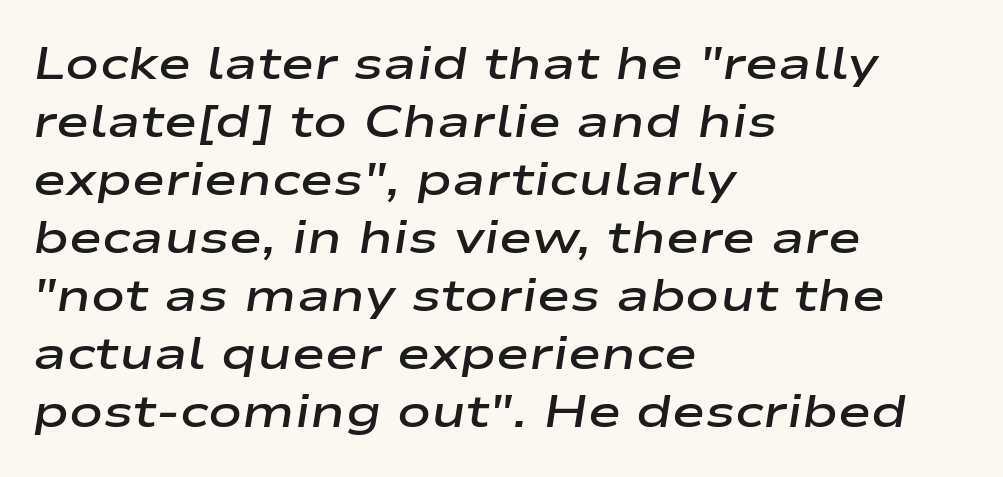
The image shows 45 px semibold, wide type, italic (leaning right); set left-aligned, normal line spacing (1.29x), normal letter spacing, not underlined; low stroke contrast and a medium x-height.
